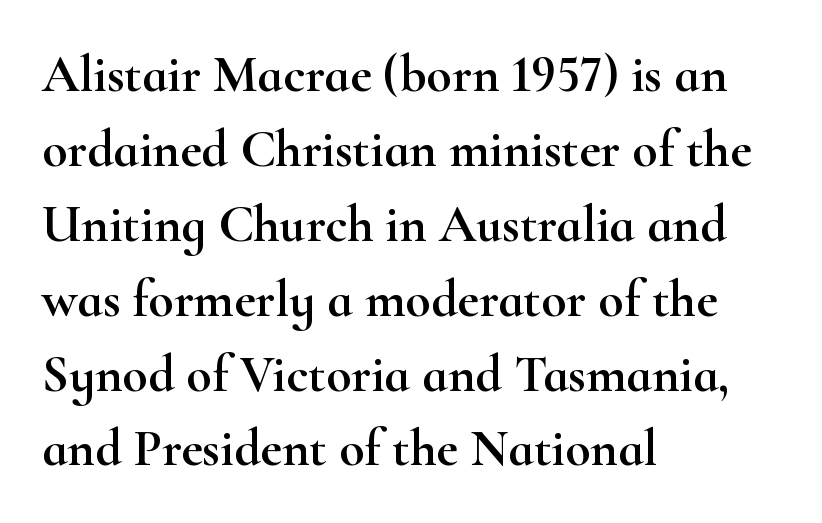
The image shows 52 px wide serif type, upright; set left-aligned, normal line spacing (1.44x), normal letter spacing, not underlined; high stroke contrast and a small x-height.
